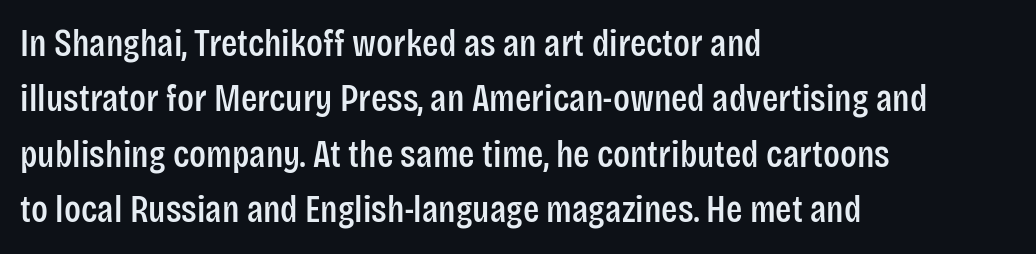
The image shows 38 px condensed sans-serif type, upright; set left-aligned, normal line spacing (1.46x), normal letter spacing, not underlined; low stroke contrast and a large x-height.
